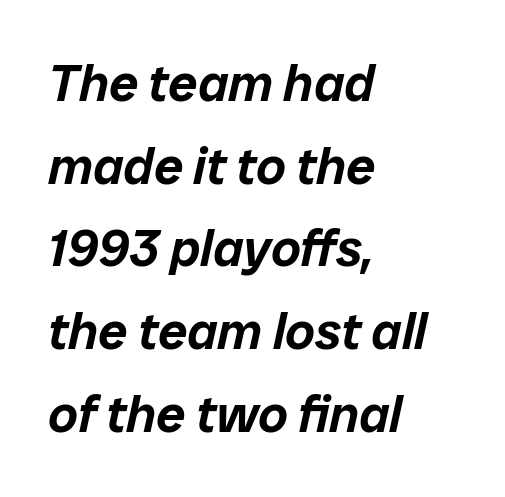
The image shows 52 px text type, italic (leaning right); set left-aligned, normal line spacing (1.59x), normal letter spacing, not underlined; low stroke contrast and a medium x-height.
